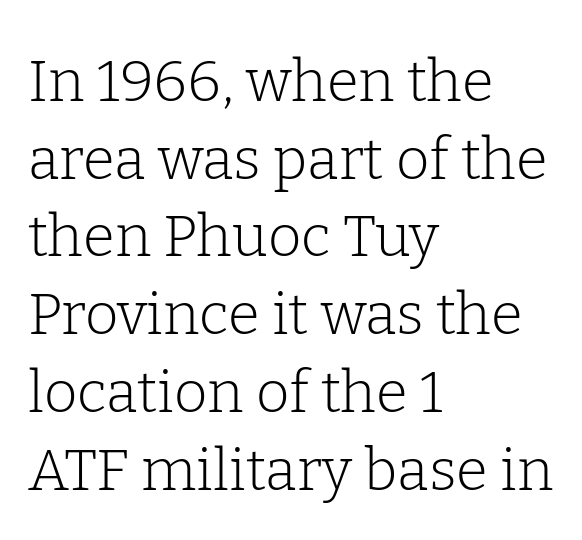
{"serif": "yes", "italic": "no", "bold": "no", "weight": "light", "width": "normal", "stroke_contrast": "low", "x_height": "medium", "monospaced": "no", "underline": "no", "align": "left", "line_spacing": "normal", "line_spacing_ratio": 1.34, "letter_spacing": "normal", "letter_spacing_em": 0.0, "glyph_px": 58}
